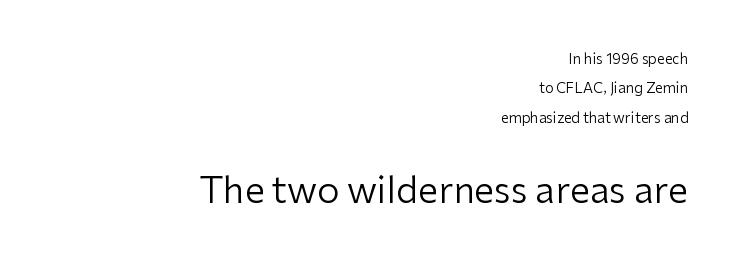
Q: Is the text bold? A: No.
Q: Is the text italic (slanted)? A: No, it is upright.
Q: Is the typeface a serif or a sans-serif typeface? A: Sans-serif.
Q: Is the text underlined? A: No.
Q: How is the paragraph aligned? A: Right-aligned.
Q: Is the spacing between letters normal or unusually wide? A: Normal.
Q: Is the spacing between lines tight, normal or loose? A: Loose.
Q: Which block of text is set in a larger size, the first (top) or the second (bottom)? A: The second (bottom) one.
Q: Width (condensed, normal, or wide)? A: Normal.
Q: Stroke contrast? A: Low.
Q: x-height? A: Medium.
Q: Monospaced? A: No.
